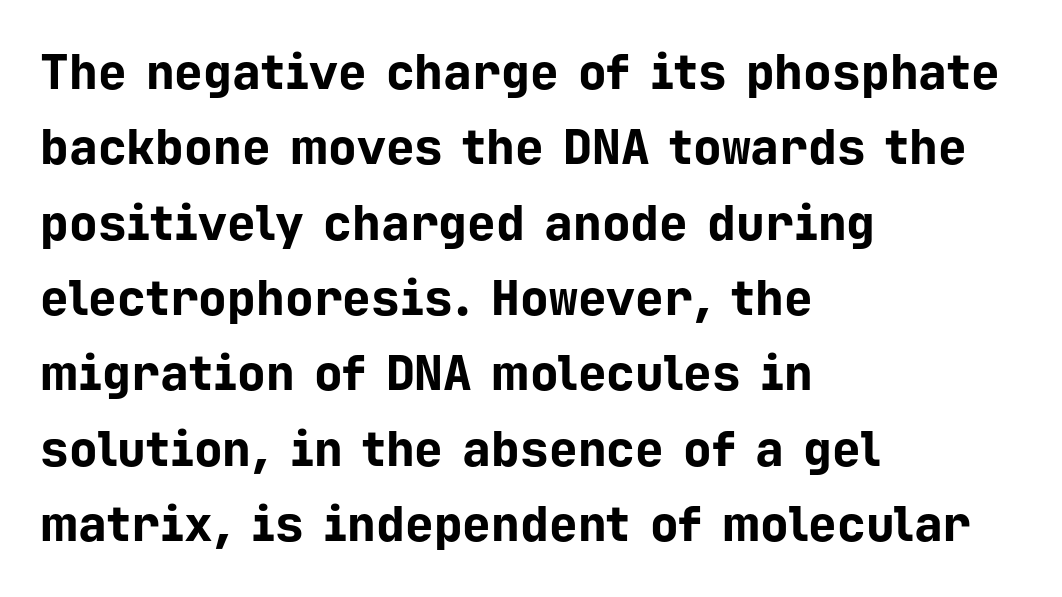
{"serif": "no", "italic": "no", "bold": "yes", "weight": "bold", "width": "normal", "stroke_contrast": "low", "x_height": "medium", "monospaced": "yes", "underline": "no", "align": "left", "line_spacing": "normal", "line_spacing_ratio": 1.57, "letter_spacing": "normal", "letter_spacing_em": 0.0, "glyph_px": 48}
